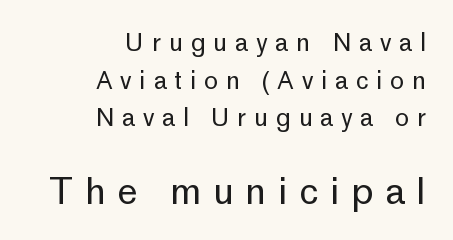
One-word summary of the alignment: right. Visually, the bottom section dominates because its glyphs are scaled up. The zone under the glyphs is completely vacant. The cut favours lightness, reaching ordinary text weight at its darkest.
